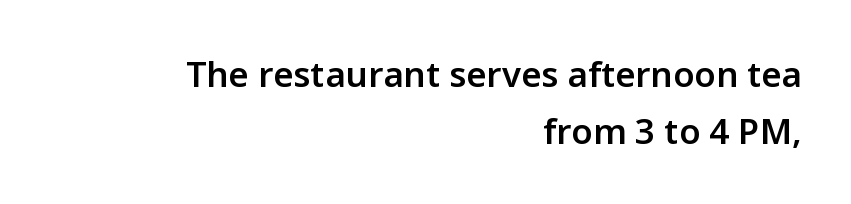
Q: Is the text bold? A: Semi-bold.
Q: Is the text italic (slanted)? A: No, it is upright.
Q: Is the typeface a serif or a sans-serif typeface? A: Sans-serif.
Q: Is the text underlined? A: No.
Q: How is the paragraph aligned? A: Right-aligned.
Q: Is the spacing between letters normal or unusually wide? A: Normal.
Q: Is the spacing between lines tight, normal or loose? A: Normal.
Q: Width (condensed, normal, or wide)? A: Normal.
Q: Stroke contrast? A: Low.
Q: x-height? A: Medium.
Q: Monospaced? A: No.
